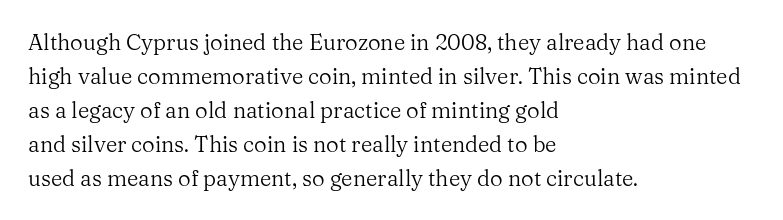
These lines stack with their left ends in a neat column. Any mark beneath the type? The region is blank. Short note: letters normally spaced. The type sits square on the baseline with zero lean.
